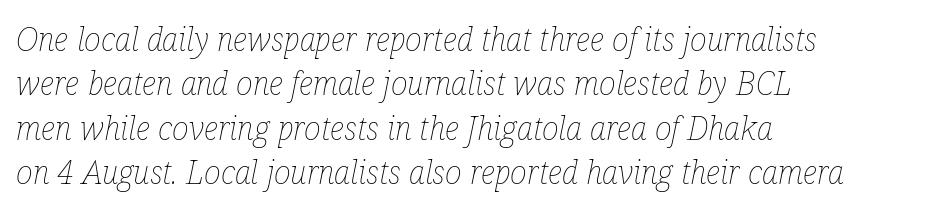
{"italic": "yes", "lean": "right", "slant_degrees": 12, "bold": "no", "weight": "thin", "width": "condensed", "stroke_contrast": "low", "x_height": "medium", "monospaced": "no", "underline": "no", "align": "left", "line_spacing": "normal", "line_spacing_ratio": 1.39, "letter_spacing": "normal", "letter_spacing_em": 0.0, "glyph_px": 32}
